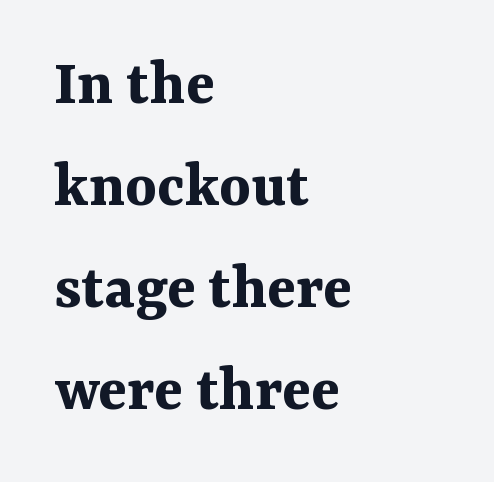
{"serif": "yes", "italic": "no", "bold": "yes", "weight": "bold", "width": "normal", "stroke_contrast": "medium", "x_height": "medium", "monospaced": "no", "underline": "no", "align": "left", "line_spacing": "normal", "line_spacing_ratio": 1.52, "letter_spacing": "normal", "letter_spacing_em": 0.0, "glyph_px": 67}
